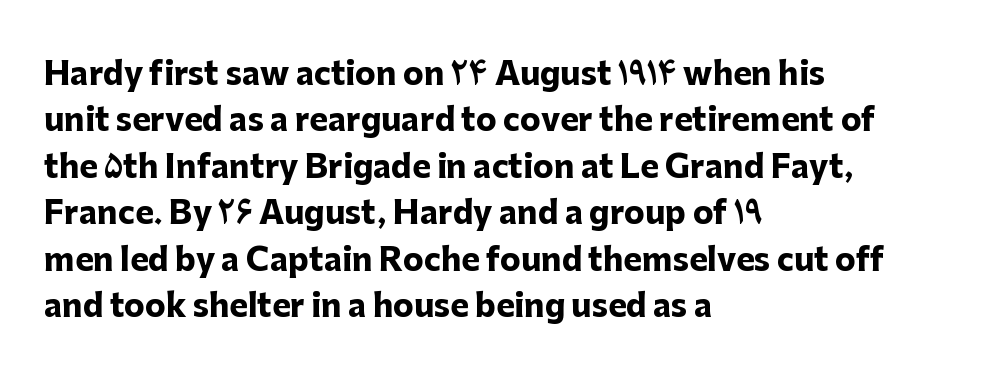
{"serif": "no", "italic": "no", "bold": "yes", "weight": "heavy", "width": "normal", "stroke_contrast": "low", "x_height": "medium", "monospaced": "no", "underline": "no", "align": "left", "line_spacing": "normal", "line_spacing_ratio": 1.5, "letter_spacing": "normal", "letter_spacing_em": 0.0, "glyph_px": 31}
